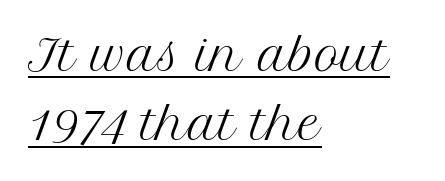
Q: Is the text bold? A: No.
Q: Is the text italic (slanted)? A: Yes.
Q: Is the text underlined? A: Yes.
Q: How is the paragraph aligned? A: Left-aligned.
Q: Is the spacing between letters normal or unusually wide? A: Normal.
Q: Is the spacing between lines tight, normal or loose? A: Normal.
Q: Width (condensed, normal, or wide)? A: Normal.
Q: Stroke contrast? A: Medium.
Q: x-height? A: Medium.
Q: Monospaced? A: No.
